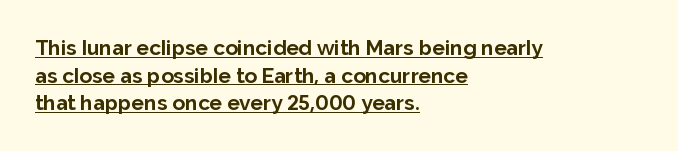
The image shows 21 px bold type, upright; set left-aligned, normal line spacing (1.31x), normal letter spacing, underlined.
